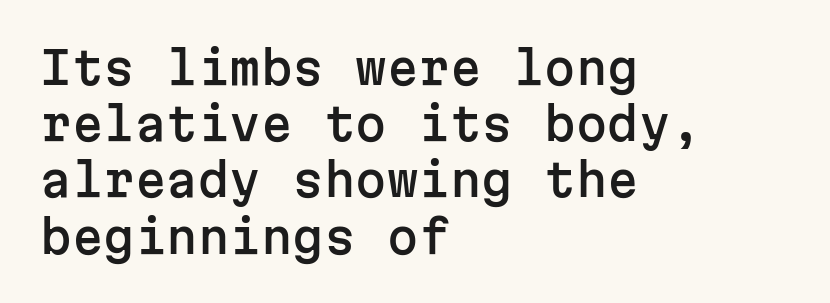
Does the copy run flush right? No — it runs flush left. Does the type have serifs? No, each stem ends abruptly. Honestly, there is no underline to notice here at all. Observe the ordinary spacing: letters are neighbours, not strangers. The face used here is monospaced, like something from a code editor.
